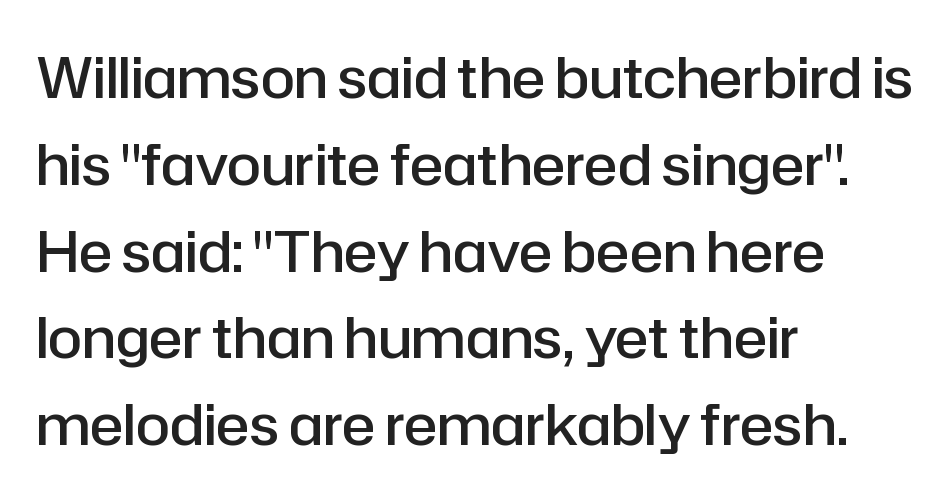
Q: Is the text bold? A: Semi-bold.
Q: Is the text italic (slanted)? A: No, it is upright.
Q: Is the typeface a serif or a sans-serif typeface? A: Sans-serif.
Q: Is the text underlined? A: No.
Q: How is the paragraph aligned? A: Left-aligned.
Q: Is the spacing between letters normal or unusually wide? A: Normal.
Q: Is the spacing between lines tight, normal or loose? A: Normal.
Q: Width (condensed, normal, or wide)? A: Normal.
Q: Stroke contrast? A: Low.
Q: x-height? A: Medium.
Q: Monospaced? A: No.
